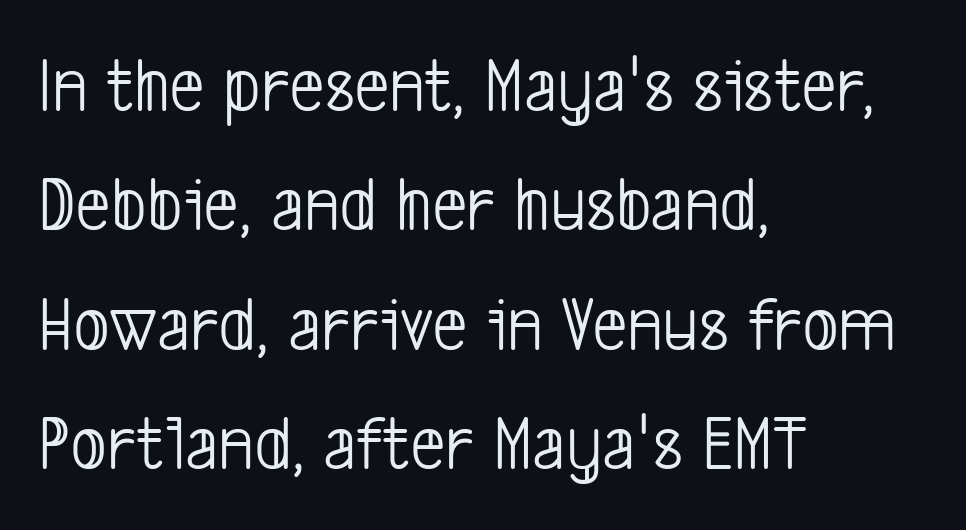
{"serif": "no", "bold": "no", "weight": "light", "width": "condensed", "stroke_contrast": "low", "x_height": "medium", "monospaced": "no", "underline": "no", "align": "left", "line_spacing": "normal", "line_spacing_ratio": 1.53, "letter_spacing": "normal", "letter_spacing_em": 0.0, "glyph_px": 78}
